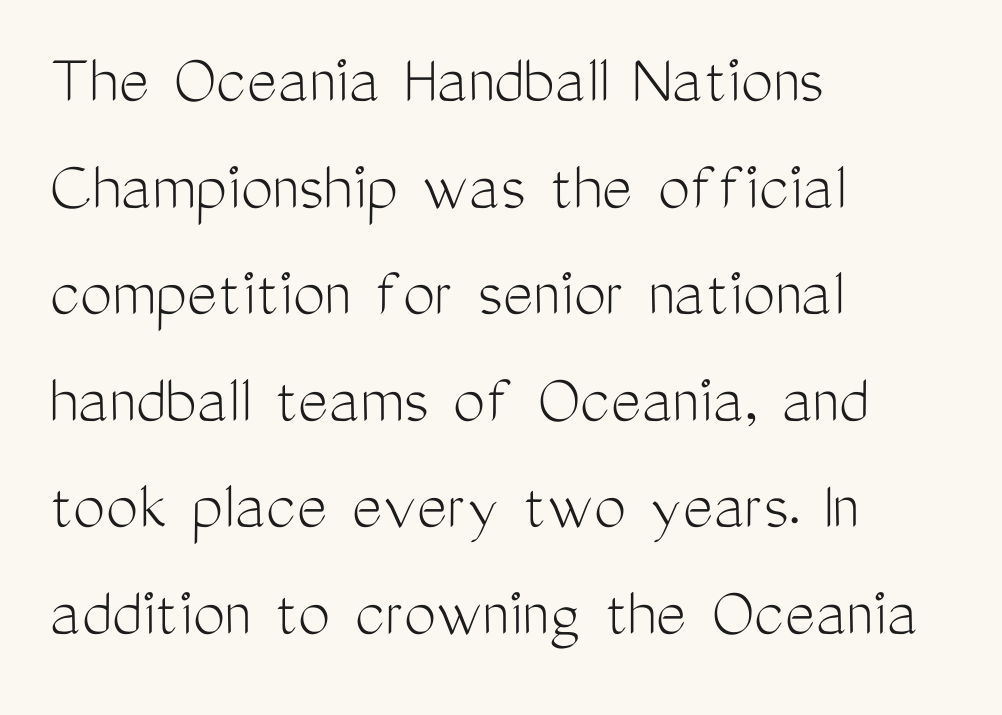
Caption: standard tracking, unaltered. This rendering features lettering with no underline. If you drew a line through each stem, it would be perfectly vertical. Summary of weight: not heavy and not bold.
